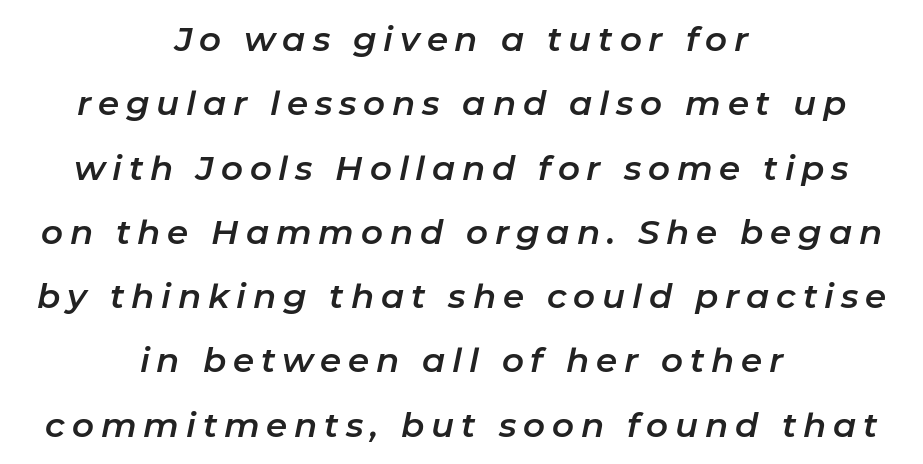
A typesetter would call this heavily tracked-out type. Notice how the stems are inclined rather than vertical — that's the hallmark of italics. The space beneath each line is pristine and unruled. You could not count columns in this text — the font is proportionally spaced. Line starts and ends both wander, symmetrically.
